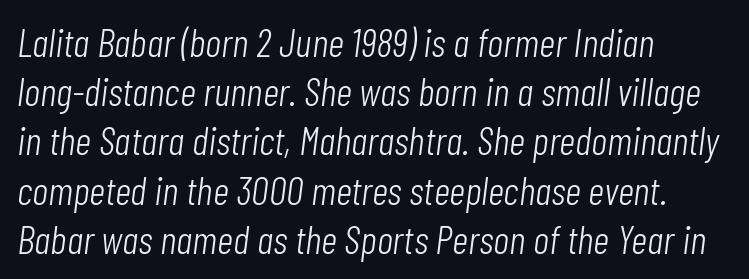
{"italic": "yes", "lean": "right", "slant_degrees": 7, "bold": "no", "weight": "light", "width": "condensed", "stroke_contrast": "low", "x_height": "medium", "monospaced": "no", "underline": "no", "align": "left", "line_spacing_ratio": 1.23, "letter_spacing": "normal", "letter_spacing_em": 0.0, "glyph_px": 40}
